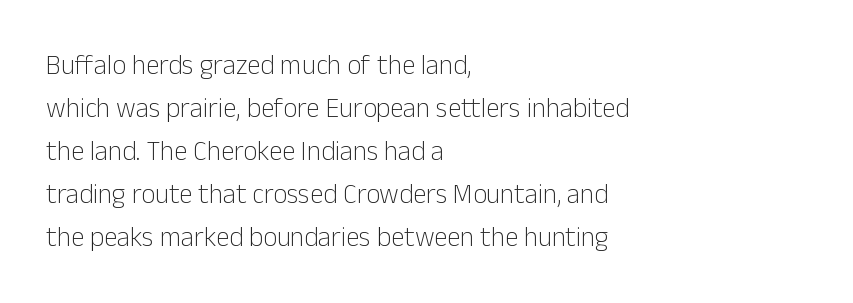
Line beginnings align vertically; line endings do not. Quick note: not italic, upright. No chunkiness to these letters — they're not bold. Default kerning and tracking; the words read as compact shapes.
